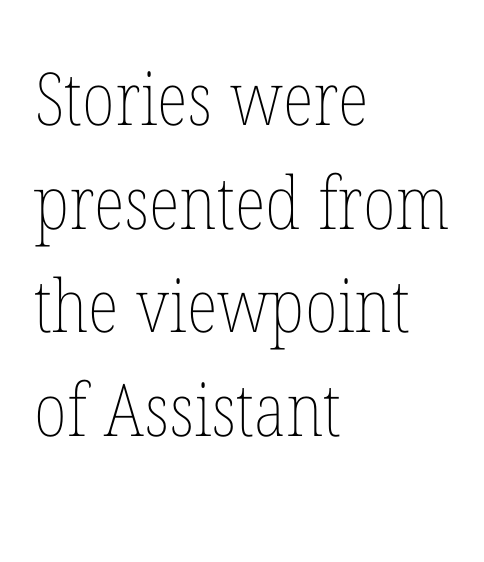
Q: Is the text bold? A: No.
Q: Is the text italic (slanted)? A: No, it is upright.
Q: Is the text underlined? A: No.
Q: How is the paragraph aligned? A: Left-aligned.
Q: Is the spacing between letters normal or unusually wide? A: Normal.
Q: Is the spacing between lines tight, normal or loose? A: Normal.
Q: Width (condensed, normal, or wide)? A: Condensed.
Q: Stroke contrast? A: Low.
Q: x-height? A: Medium.
Q: Monospaced? A: No.
